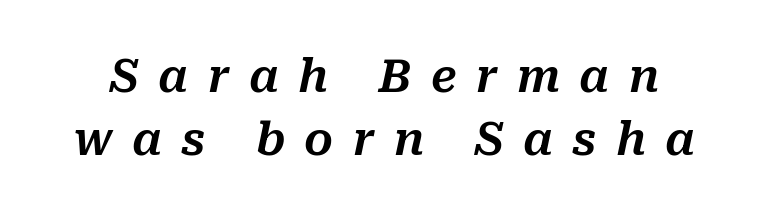
The image shows 45 px text type, italic (leaning right); set normal line spacing (1.39x), unusually wide letter spacing (+0.43 em), not underlined; medium stroke contrast and a medium x-height.
